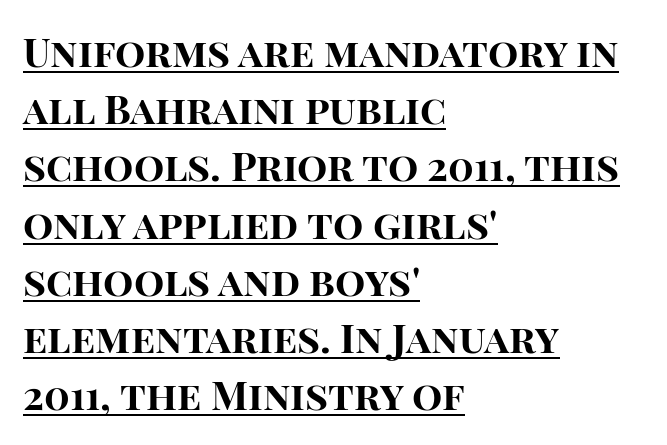
{"serif": "no", "italic": "no", "bold": "yes", "weight": "bold", "width": "normal", "stroke_contrast": "high", "x_height": "large", "monospaced": "no", "underline": "yes", "align": "left", "line_spacing": "normal", "line_spacing_ratio": 1.43, "letter_spacing": "normal", "letter_spacing_em": 0.0, "glyph_px": 40}
